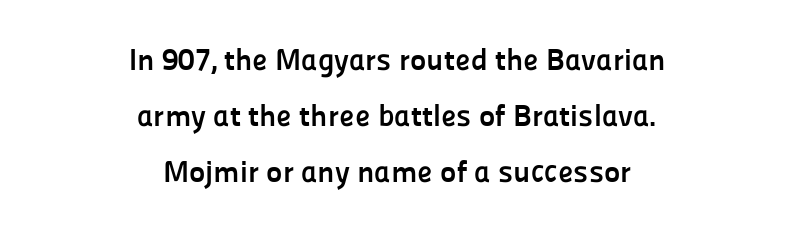
The image shows 31 px semibold sans-serif type, upright; set centered, line spacing 1.81x, normal letter spacing, not underlined; low stroke contrast and a medium x-height.
